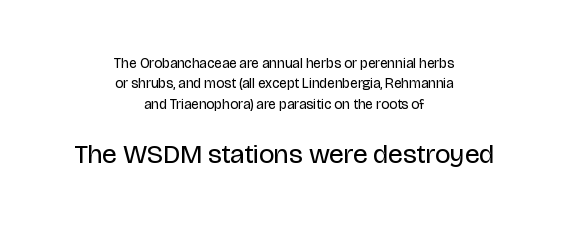
Teacher's note: observe the equal gaps on both sides — that is centered alignment. Descenders are the only things crossing below the line. You could call the tracking neutral — neither tight nor loose. Compared with typical paragraphs, the rows here are spaced about the same.
